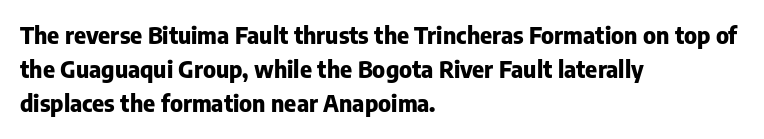
The strip under each line holds only bare page. How are the letters spaced? Ordinarily, with no added tracking. Line spacing here is normal. This rendering uses left alignment, leaving the right contour irregular. When letters stand straight like this, we call the style roman or upright. The rendering uses a bold face; every stroke is thick and dark.
